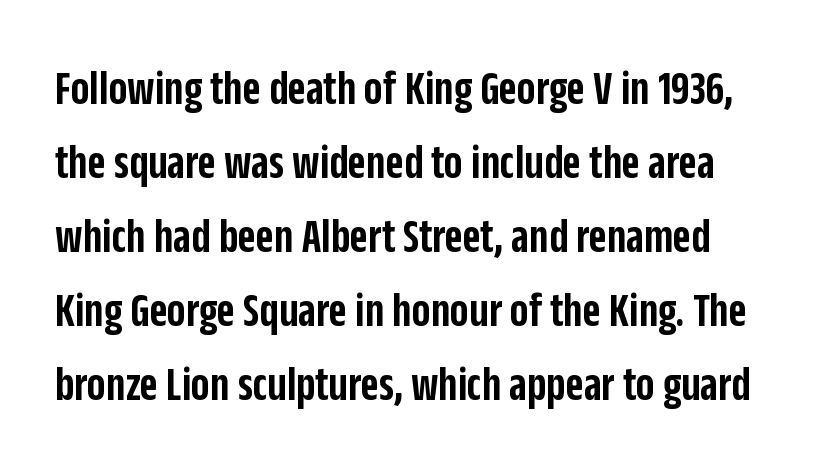
Normally led — the rows are evenly, conventionally spaced. This sample uses plain, unmodified letter spacing. Each letter's strokes conclude bluntly, with no projecting serifs. A somewhat darkened texture: the type is semibold rather than bold. Designer's note — italics off, roman on. Only glyphs here, with clear space below each row.
